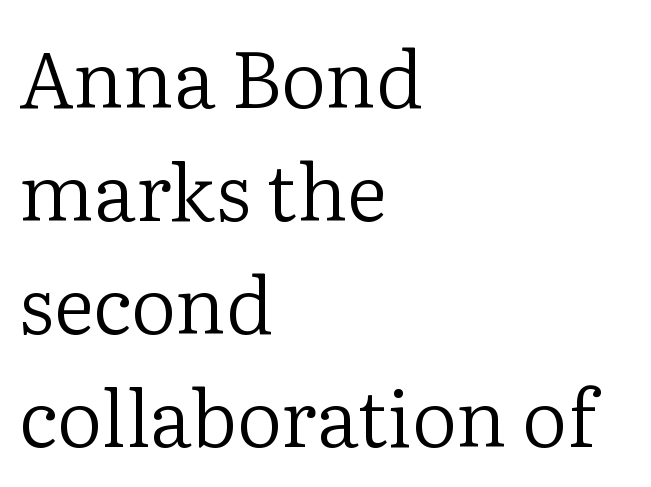
Q: Is the text bold? A: No.
Q: Is the text italic (slanted)? A: No, it is upright.
Q: Is the typeface a serif or a sans-serif typeface? A: Serif.
Q: Is the text underlined? A: No.
Q: How is the paragraph aligned? A: Left-aligned.
Q: Is the spacing between letters normal or unusually wide? A: Normal.
Q: Is the spacing between lines tight, normal or loose? A: Normal.
Q: Width (condensed, normal, or wide)? A: Normal.
Q: Stroke contrast? A: Low.
Q: x-height? A: Medium.
Q: Monospaced? A: No.
